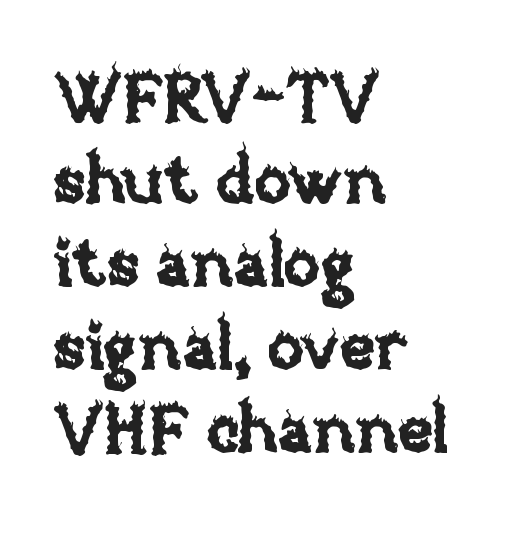
{"italic": "no", "width": "normal", "stroke_contrast": "low", "x_height": "large", "monospaced": "no", "underline": "no", "align": "left", "line_spacing_ratio": 1.24, "letter_spacing": "normal", "letter_spacing_em": 0.0, "glyph_px": 67}
